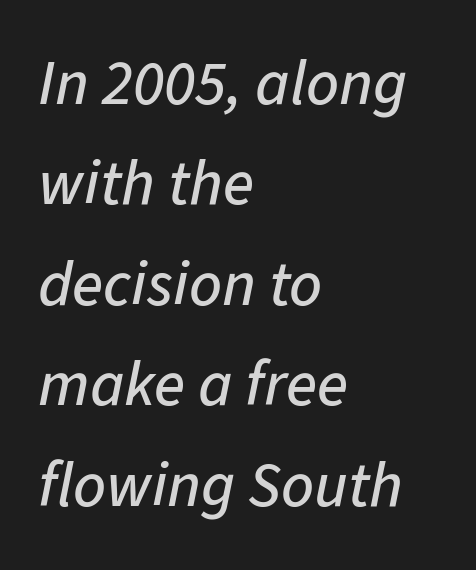
The image shows 64 px text type, italic (leaning right); set left-aligned, normal line spacing (1.57x), normal letter spacing, not underlined; low stroke contrast and a medium x-height.
